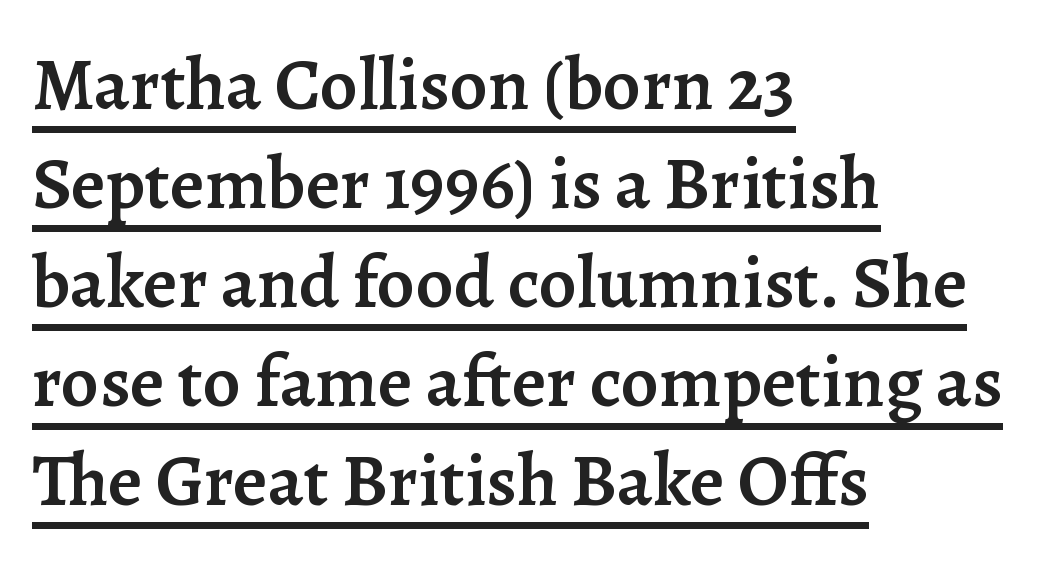
{"serif": "yes", "italic": "no", "bold": "semi", "weight": "semibold", "width": "normal", "stroke_contrast": "low", "x_height": "medium", "monospaced": "no", "underline": "yes", "align": "left", "line_spacing": "normal", "line_spacing_ratio": 1.32, "letter_spacing": "normal", "letter_spacing_em": 0.0, "glyph_px": 75}
